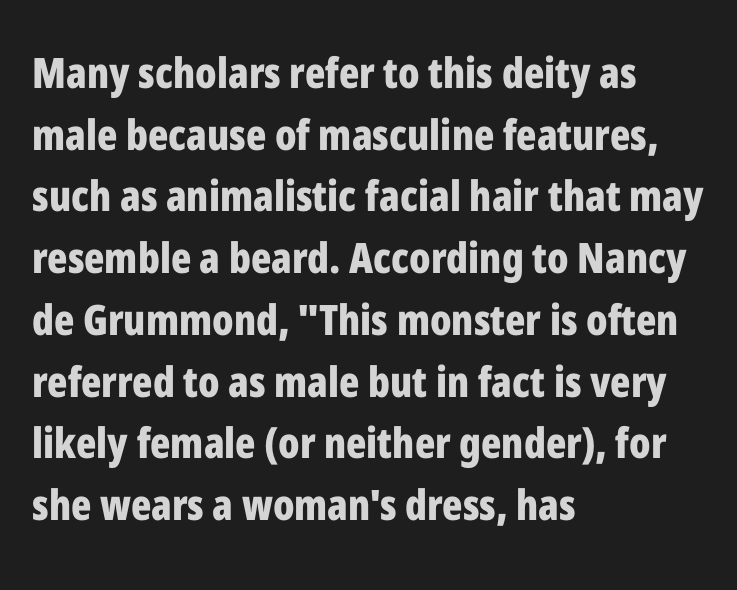
The image shows 42 px bold, condensed sans-serif type, upright; set left-aligned, normal line spacing (1.47x), normal letter spacing, not underlined; low stroke contrast and a medium x-height.
